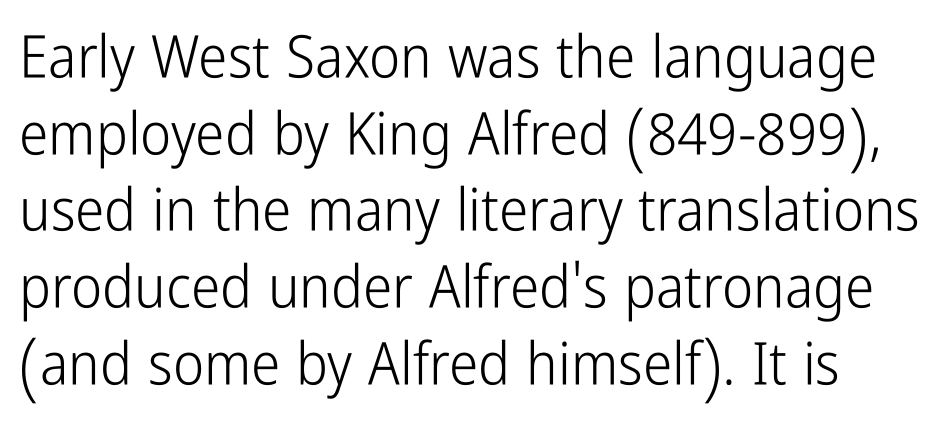
The image shows 59 px light, condensed sans-serif type, upright; set normal line spacing (1.3x), normal letter spacing, not underlined; low stroke contrast and a medium x-height.
